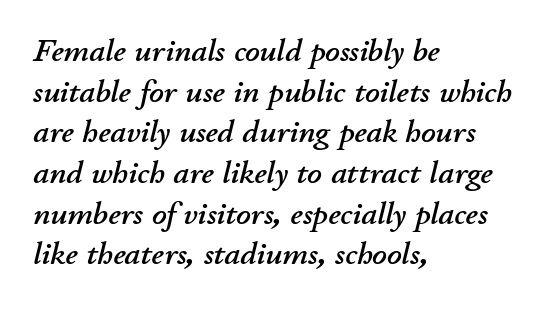
The image shows 32 px text type, italic (leaning right); set left-aligned, normal line spacing (1.27x), normal letter spacing, not underlined; low stroke contrast and a small x-height.
